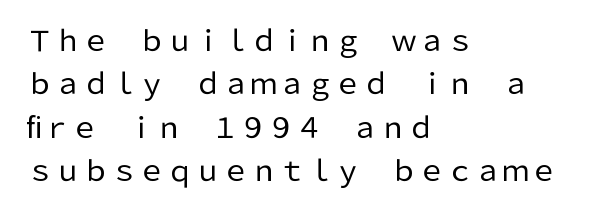
{"serif": "no", "italic": "no", "bold": "no", "weight": "regular", "width": "normal", "stroke_contrast": "low", "x_height": "medium", "monospaced": "no", "underline": "no", "align": "left", "line_spacing": "normal", "line_spacing_ratio": 1.55, "letter_spacing": "normal", "letter_spacing_em": 0.0, "glyph_px": 28}
